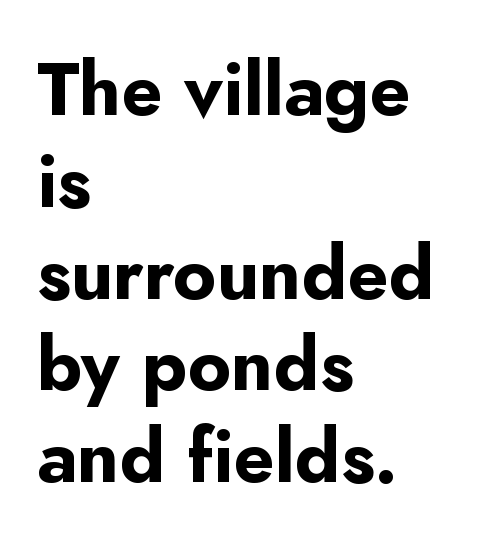
The text was rendered using a sans face with plain stroke endings. Typographic density is high because the face is bold. Does extra space separate the letters? No, they use regular spacing. These lines were composed using upright roman letters. This sample is left-justified, so line endings fall wherever the words run out.
